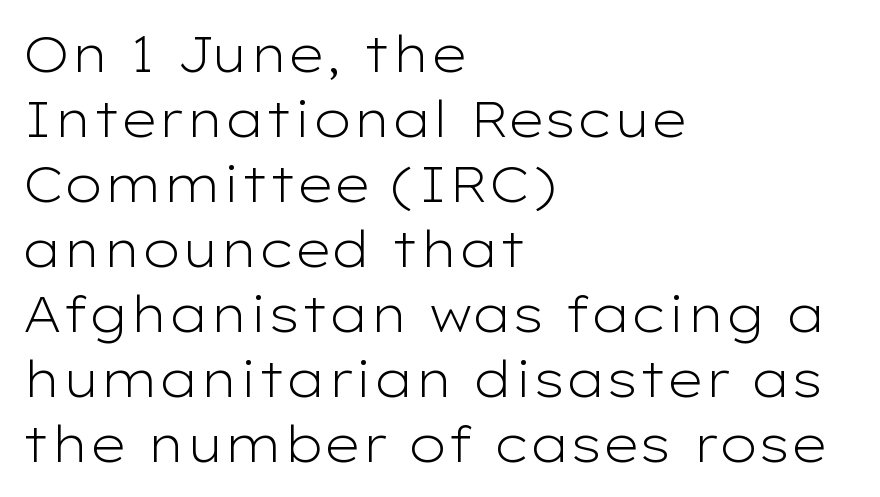
Q: Is the text bold? A: No.
Q: Is the text italic (slanted)? A: No, it is upright.
Q: Is the typeface a serif or a sans-serif typeface? A: Sans-serif.
Q: Is the text underlined? A: No.
Q: How is the paragraph aligned? A: Left-aligned.
Q: Is the spacing between letters normal or unusually wide? A: Normal.
Q: Is the spacing between lines tight, normal or loose? A: Normal.
Q: Width (condensed, normal, or wide)? A: Wide.
Q: Stroke contrast? A: Low.
Q: x-height? A: Medium.
Q: Monospaced? A: No.
